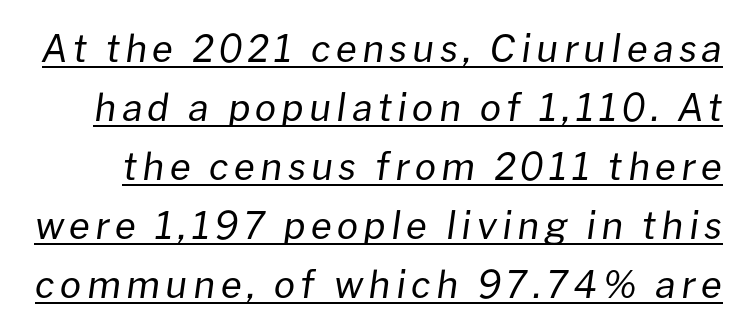
Q: Is the text bold? A: No.
Q: Is the text italic (slanted)? A: Yes, it leans right by about 8 degrees.
Q: Is the text underlined? A: Yes.
Q: Is the spacing between lines tight, normal or loose? A: Normal.
Q: Width (condensed, normal, or wide)? A: Normal.
Q: Stroke contrast? A: Low.
Q: x-height? A: Medium.
Q: Monospaced? A: No.
